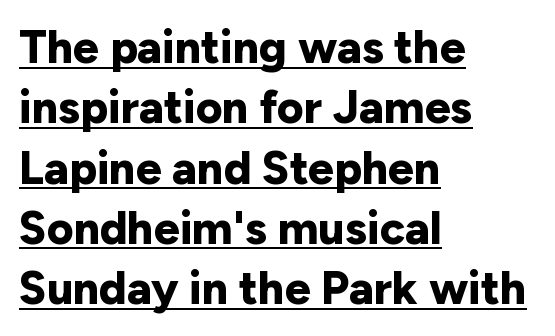
Q: Is the text bold? A: Yes.
Q: Is the text italic (slanted)? A: No, it is upright.
Q: Is the typeface a serif or a sans-serif typeface? A: Sans-serif.
Q: Is the text underlined? A: Yes.
Q: How is the paragraph aligned? A: Left-aligned.
Q: Is the spacing between letters normal or unusually wide? A: Normal.
Q: Is the spacing between lines tight, normal or loose? A: Normal.
Q: Width (condensed, normal, or wide)? A: Normal.
Q: Stroke contrast? A: Low.
Q: x-height? A: Medium.
Q: Monospaced? A: No.
